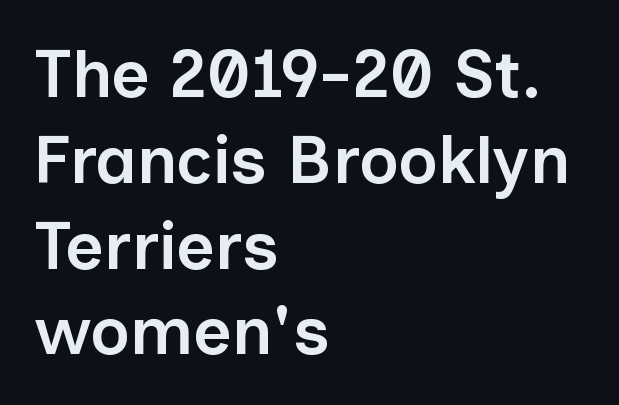
Q: Is the text bold? A: Semi-bold.
Q: Is the text italic (slanted)? A: No, it is upright.
Q: Is the typeface a serif or a sans-serif typeface? A: Sans-serif.
Q: Is the text underlined? A: No.
Q: How is the paragraph aligned? A: Left-aligned.
Q: Is the spacing between letters normal or unusually wide? A: Normal.
Q: Is the spacing between lines tight, normal or loose? A: Normal.
Q: Width (condensed, normal, or wide)? A: Normal.
Q: Stroke contrast? A: Low.
Q: x-height? A: Medium.
Q: Monospaced? A: No.
